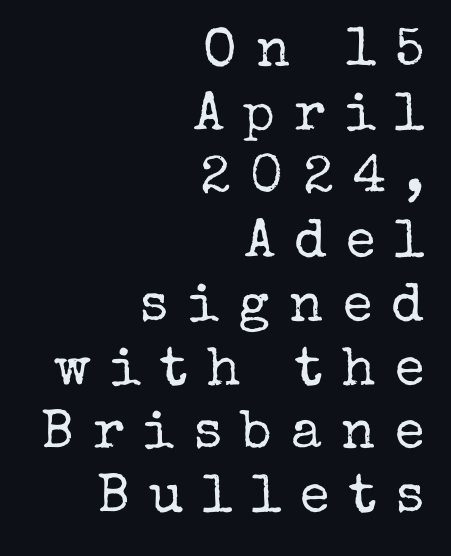
The image shows 54 px regular-weight serif type, upright; set right-aligned, line spacing 1.18x, unusually wide letter spacing (+0.36 em), not underlined; low stroke contrast and a medium x-height.
